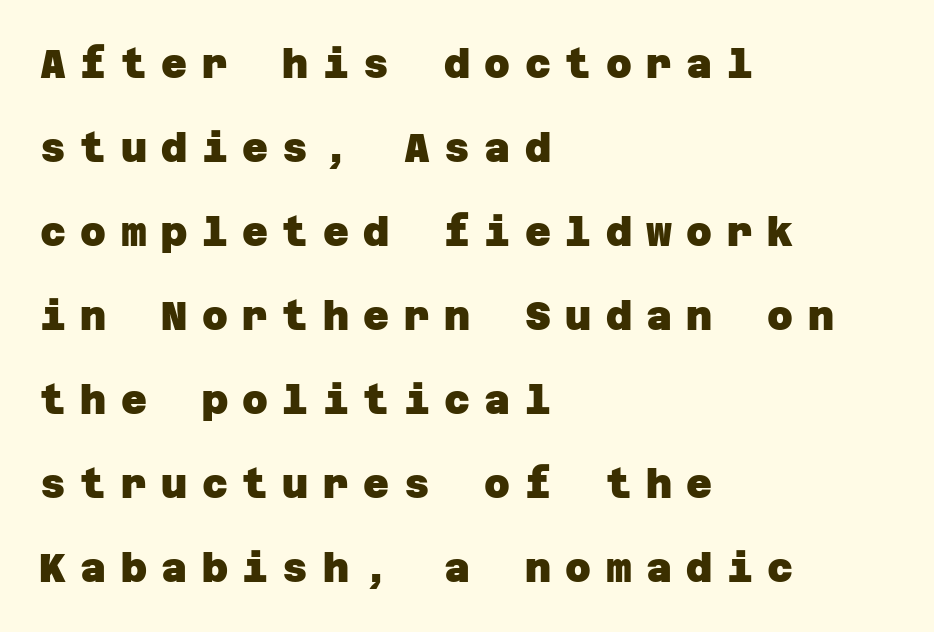
The image shows 40 px heavy sans-serif type; set left-aligned, loose line spacing (2.1x), unusually wide letter spacing (+0.36 em), not underlined; low stroke contrast and a large x-height.
